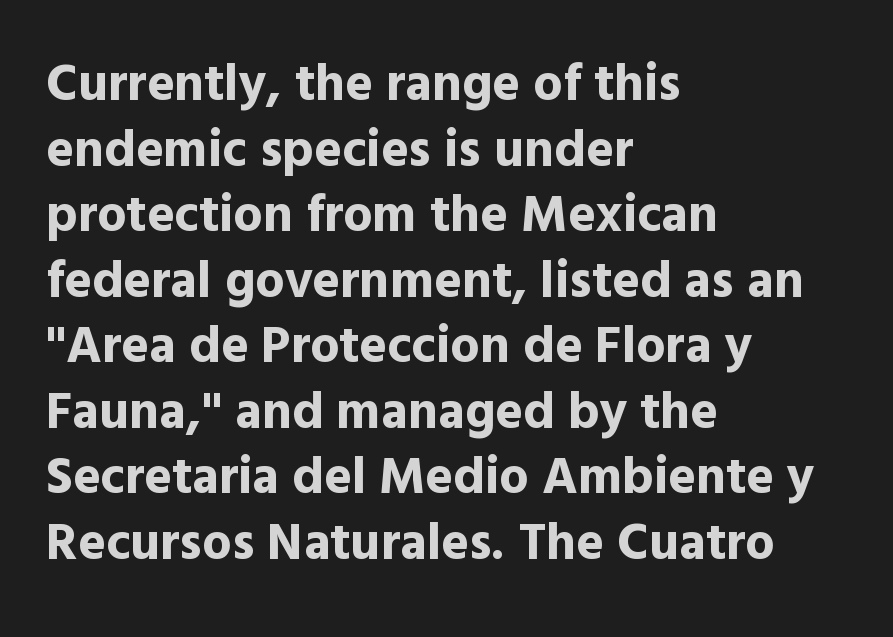
Q: Is the text bold? A: Yes.
Q: Is the text italic (slanted)? A: No, it is upright.
Q: Is the typeface a serif or a sans-serif typeface? A: Sans-serif.
Q: Is the text underlined? A: No.
Q: How is the paragraph aligned? A: Left-aligned.
Q: Is the spacing between letters normal or unusually wide? A: Normal.
Q: Is the spacing between lines tight, normal or loose? A: Normal.
Q: Width (condensed, normal, or wide)? A: Normal.
Q: x-height? A: Medium.
Q: Monospaced? A: No.
